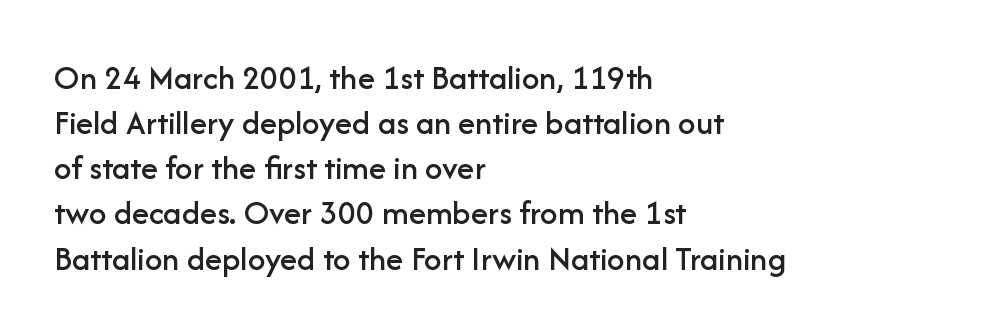
The image shows 35 px sans-serif type, upright; set left-aligned, normal line spacing (1.29x), normal letter spacing, not underlined; low stroke contrast and a medium x-height.
